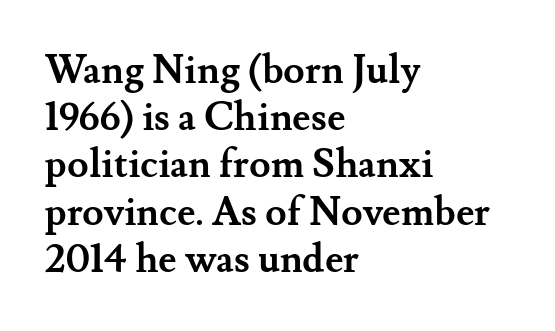
Note: serifs present on the glyphs. This sample has the flowing, uneven cadence of proportional lettering. Which margin do the lines hug? The left one — the right edge is uneven. Every stem runs plumb, perpendicular to the baseline.
